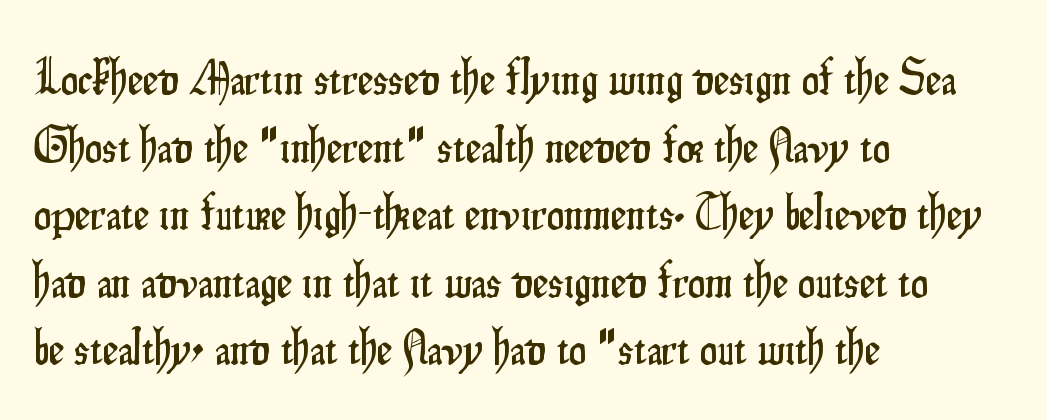
Nobody touched the tracking dial on this one. This sample uses an upright cut, with every glyph sitting square on the baseline. The glyphs in this specimen are sans serif. The passage shown stacks its lines at a standard gap.
